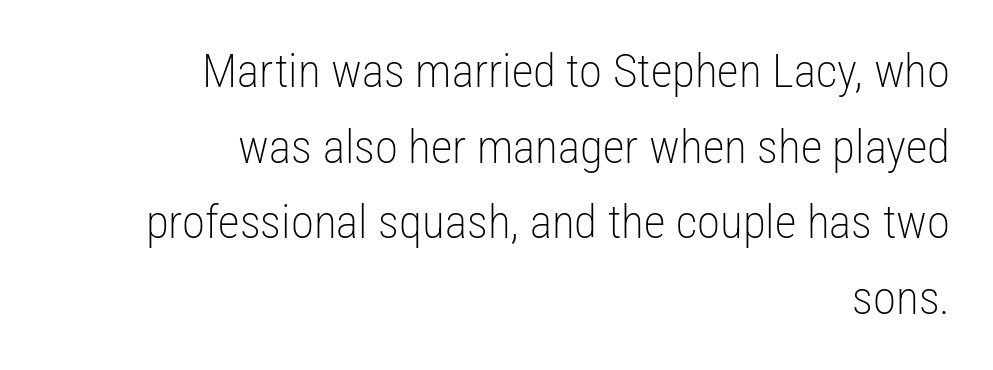
The image shows 47 px light, condensed sans-serif type, upright; set right-aligned, normal line spacing (1.61x), normal letter spacing, not underlined; low stroke contrast and a medium x-height.
